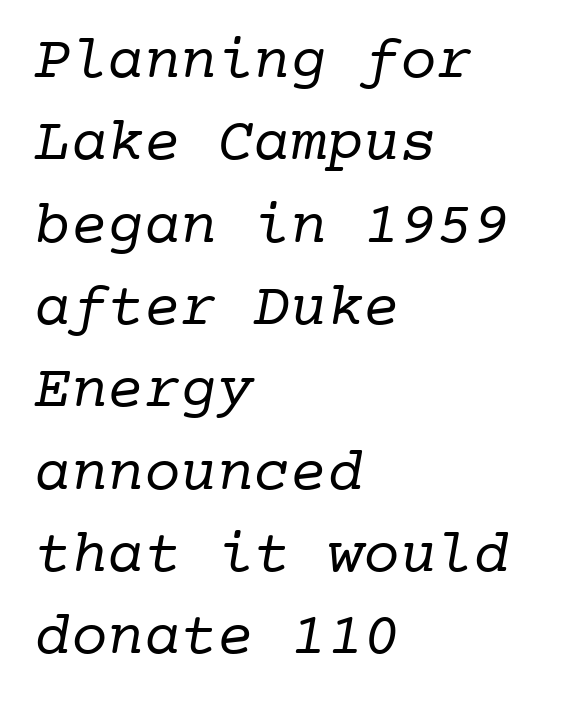
Q: Is the text bold? A: No.
Q: Is the typeface a serif or a sans-serif typeface? A: Serif.
Q: Is the text underlined? A: No.
Q: How is the paragraph aligned? A: Left-aligned.
Q: Is the spacing between letters normal or unusually wide? A: Normal.
Q: Is the spacing between lines tight, normal or loose? A: Normal.
Q: Width (condensed, normal, or wide)? A: Normal.
Q: Stroke contrast? A: Low.
Q: x-height? A: Medium.
Q: Monospaced? A: Yes.
